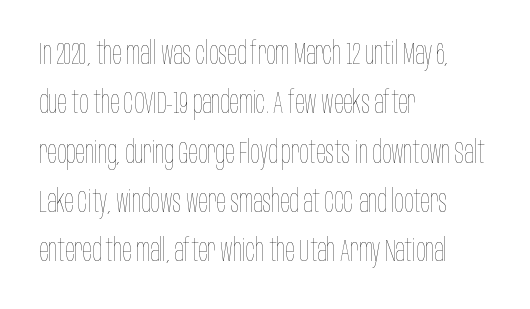
Q: Is the text bold? A: No.
Q: Is the text italic (slanted)? A: No, it is upright.
Q: Is the text underlined? A: No.
Q: How is the paragraph aligned? A: Left-aligned.
Q: Is the spacing between letters normal or unusually wide? A: Normal.
Q: Is the spacing between lines tight, normal or loose? A: Normal.
Q: Width (condensed, normal, or wide)? A: Condensed.
Q: Stroke contrast? A: Low.
Q: x-height? A: Large.
Q: Monospaced? A: No.
